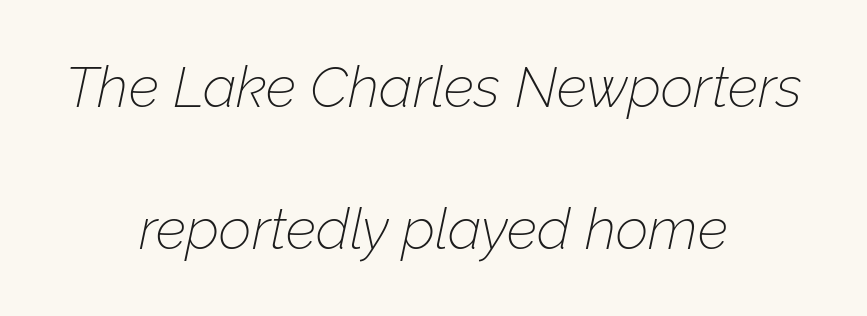
The image shows 57 px thin type, italic (leaning right); set centered, loose line spacing (2.49x), normal letter spacing, not underlined; low stroke contrast and a medium x-height.
